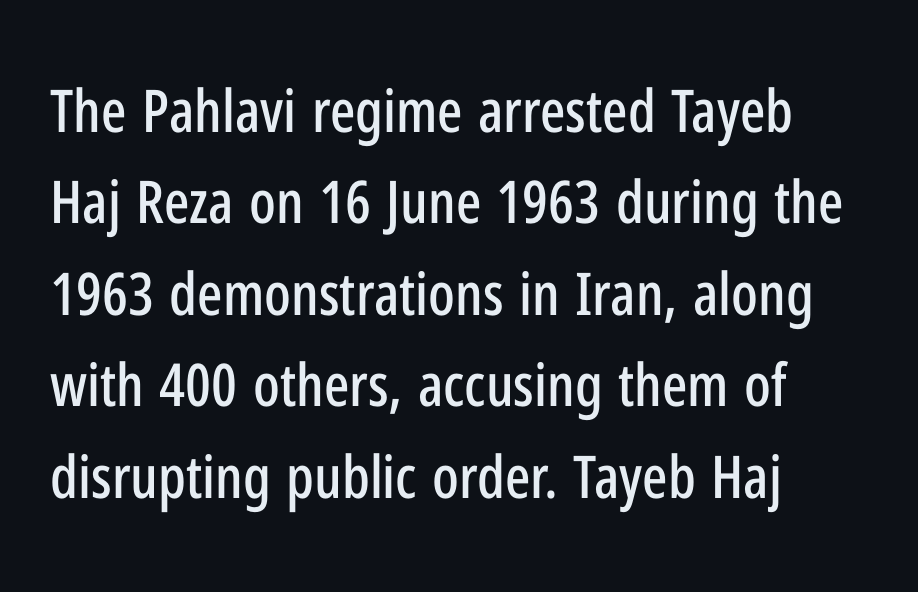
Nobody touched the tracking dial on this one. Horizontal bands of white between lines are of average thickness. Italic? Not at all — the glyphs are vertical. Glance below the letters and you will spot only blank space. Nothing sits at the stroke ends, so this counts as sans-serif.
